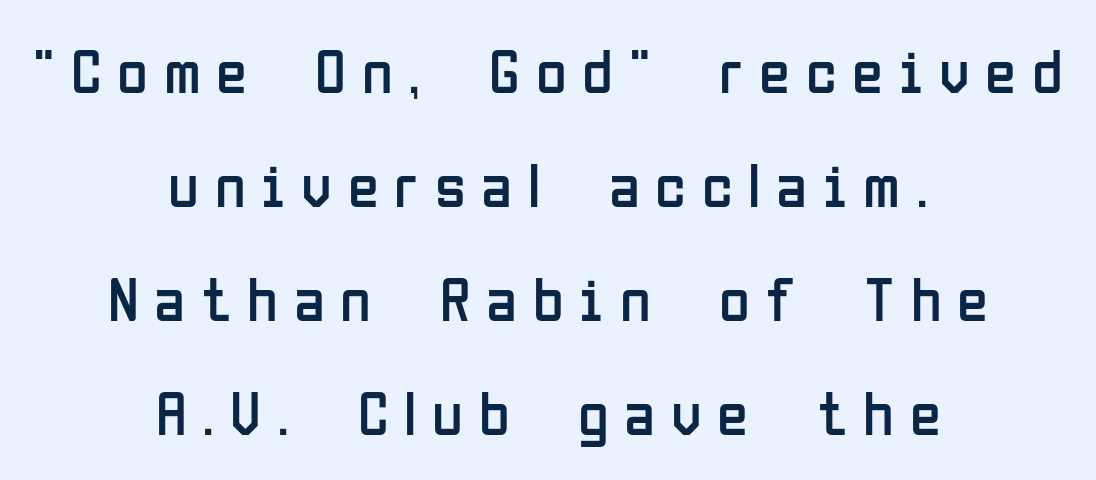
{"serif": "no", "italic": "no", "bold": "no", "weight": "regular", "width": "condensed", "stroke_contrast": "low", "x_height": "medium", "monospaced": "no", "underline": "no", "align": "center", "line_spacing_ratio": 1.81, "letter_spacing": "wide", "letter_spacing_em": 0.25, "glyph_px": 63}
